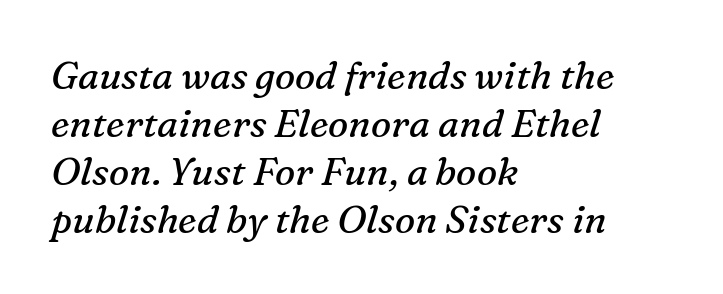
{"serif": "yes", "italic": "yes", "lean": "right", "slant_degrees": 16, "bold": "no", "weight": "regular", "width": "normal", "stroke_contrast": "medium", "x_height": "medium", "monospaced": "no", "underline": "no", "align": "left", "line_spacing": "normal", "line_spacing_ratio": 1.26, "letter_spacing": "normal", "letter_spacing_em": 0.0, "glyph_px": 38}
